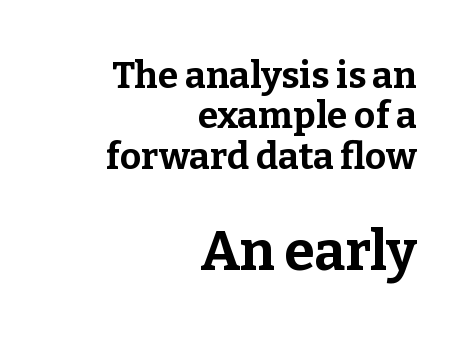
Q: Is the text bold? A: Yes.
Q: Is the text italic (slanted)? A: No, it is upright.
Q: Is the typeface a serif or a sans-serif typeface? A: Serif.
Q: Is the text underlined? A: No.
Q: How is the paragraph aligned? A: Right-aligned.
Q: Is the spacing between letters normal or unusually wide? A: Normal.
Q: Is the spacing between lines tight, normal or loose? A: Tight.
Q: Which block of text is set in a larger size, the first (top) or the second (bottom)? A: The second (bottom) one.
Q: Width (condensed, normal, or wide)? A: Normal.
Q: Stroke contrast? A: Low.
Q: x-height? A: Medium.
Q: Monospaced? A: No.
